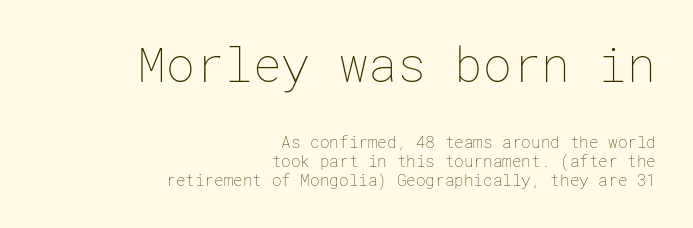
The image shows 48 px thin type, upright; set right-aligned, line spacing 1.2x, normal letter spacing, not underlined; the first (top) block is 3.0x larger; low stroke contrast and a medium x-height.
